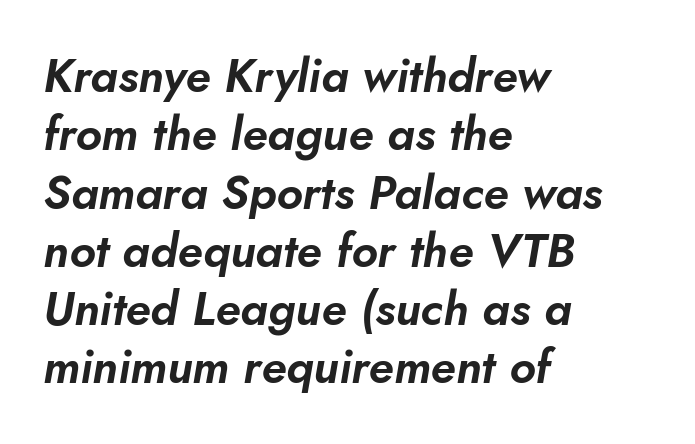
The image shows 47 px text type, italic (leaning right); set left-aligned, line spacing 1.24x, normal letter spacing, not underlined; low stroke contrast and a small x-height.
